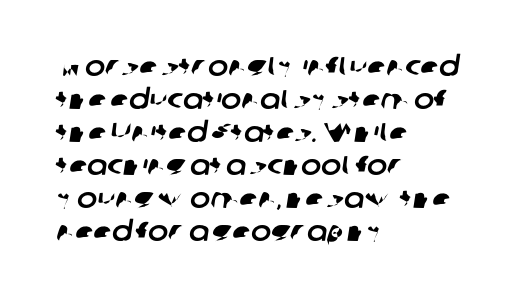
The image shows 27 px text type; set left-aligned, line spacing 1.22x, normal letter spacing, not underlined.
